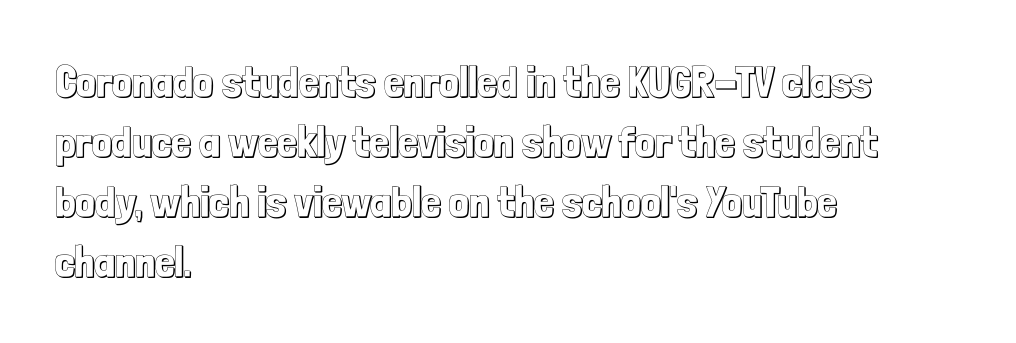
The image shows 44 px condensed type, upright; set left-aligned, normal line spacing (1.36x), normal letter spacing, not underlined; a medium x-height.
